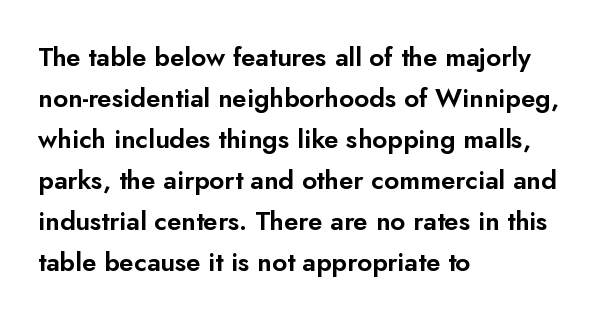
The image shows 26 px text type, upright; set left-aligned, normal line spacing (1.58x), normal letter spacing, not underlined.
